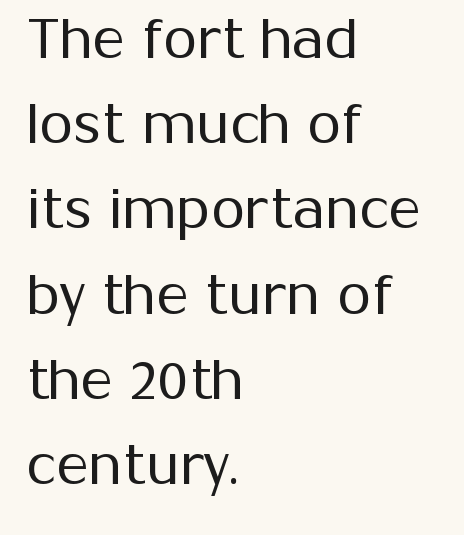
If you drew a ruler down the left edge, every line would touch it. The characters display no serif detailing; their extremities are plain. A quiet, ordinary-to-light weight characterises the typeface. Rule under the text: the space is simply empty. This sample uses plain, unmodified letter spacing. The lettering stays uniformly vertical, giving the passage a roman look.
